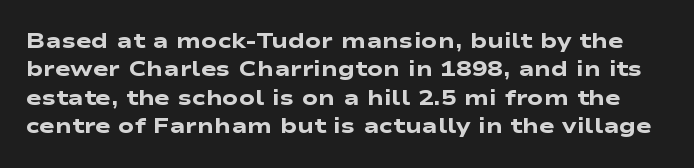
{"bold": "yes", "underline": "no", "line_spacing": "normal", "line_spacing_ratio": 1.35, "letter_spacing": "normal", "letter_spacing_em": 0.0, "glyph_px": 21}
